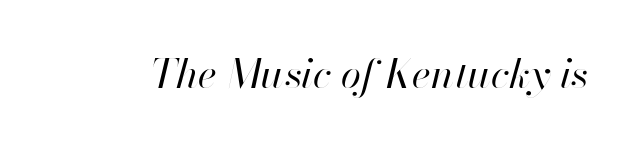
{"italic": "yes", "lean": "right", "slant_degrees": 13, "bold": "no", "weight": "regular", "width": "normal", "stroke_contrast": "high", "x_height": "small", "monospaced": "no", "underline": "no", "letter_spacing": "normal", "letter_spacing_em": 0.0, "glyph_px": 41}
